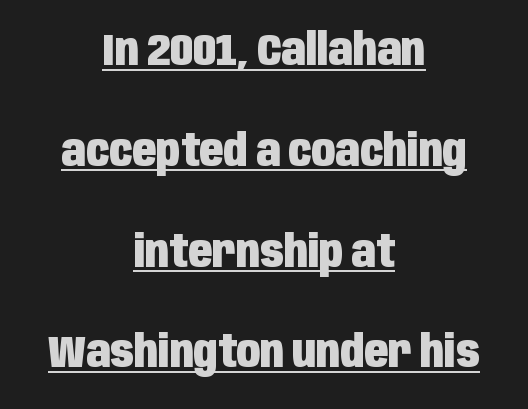
The image shows 44 px heavy, condensed sans-serif type, upright; set centered, loose line spacing (2.29x), normal letter spacing, underlined; low stroke contrast and a large x-height.
